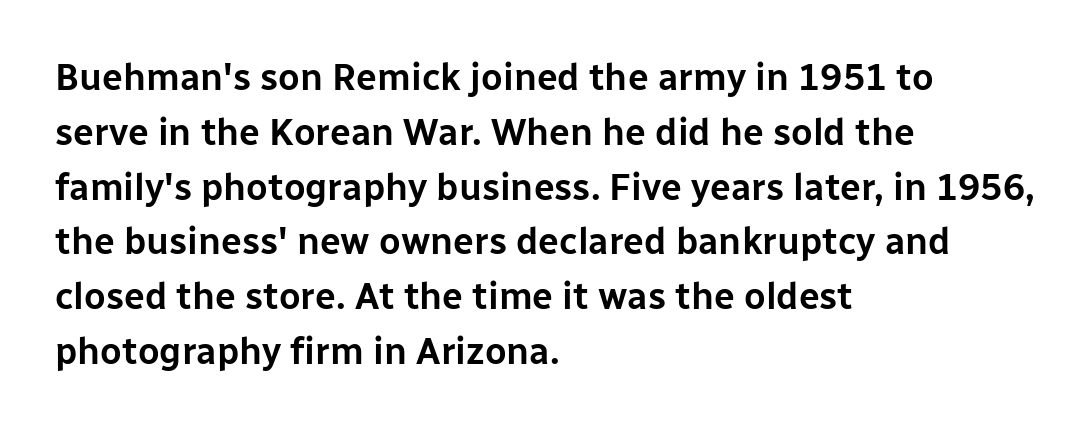
The image shows 37 px sans-serif type, upright; set left-aligned, normal line spacing (1.48x), normal letter spacing, not underlined; low stroke contrast and a medium x-height.
